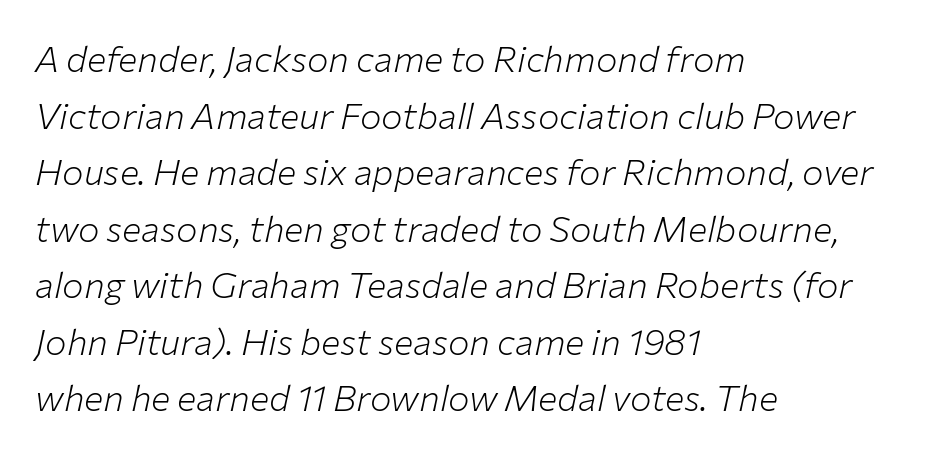
Stems and bowls with no extra thickness — not bold. Bare-footed words on every line. Interline gaps are of average width in this sample. Glyph-to-glyph distance matches everyday printed text. Note the varied advance widths — an 'i' is clearly narrower than an 'm'.
